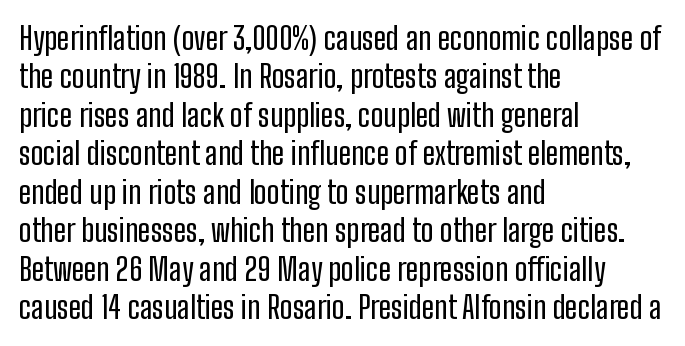
Q: Is the text italic (slanted)? A: No, it is upright.
Q: Is the typeface a serif or a sans-serif typeface? A: Sans-serif.
Q: Is the text underlined? A: No.
Q: How is the paragraph aligned? A: Left-aligned.
Q: Is the spacing between letters normal or unusually wide? A: Normal.
Q: Width (condensed, normal, or wide)? A: Condensed.
Q: Stroke contrast? A: Low.
Q: x-height? A: Medium.
Q: Monospaced? A: No.
